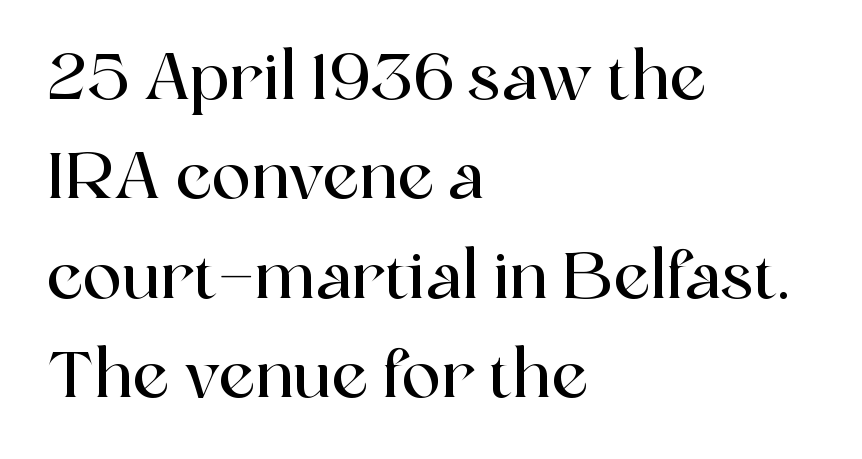
Q: Is the text italic (slanted)? A: No, it is upright.
Q: Is the typeface a serif or a sans-serif typeface? A: Serif.
Q: Is the text underlined? A: No.
Q: How is the paragraph aligned? A: Left-aligned.
Q: Is the spacing between letters normal or unusually wide? A: Normal.
Q: Is the spacing between lines tight, normal or loose? A: Normal.
Q: Width (condensed, normal, or wide)? A: Normal.
Q: x-height? A: Medium.
Q: Monospaced? A: No.
